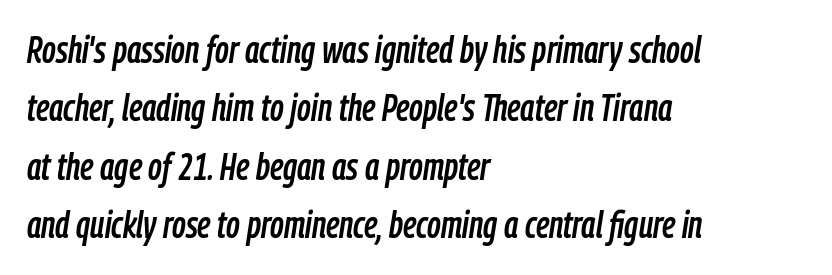
The image shows 37 px condensed type, italic (leaning right); set left-aligned, normal line spacing (1.58x), normal letter spacing, not underlined; low stroke contrast and a medium x-height.
